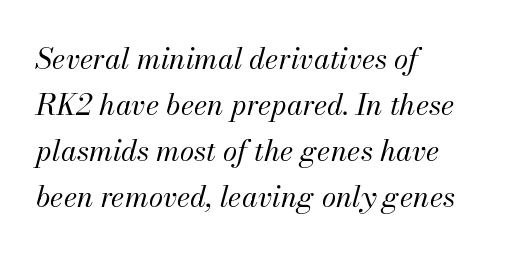
The image shows 29 px regular-weight type, italic (leaning right); set left-aligned, normal line spacing (1.59x), normal letter spacing, not underlined; medium stroke contrast and a small x-height.
